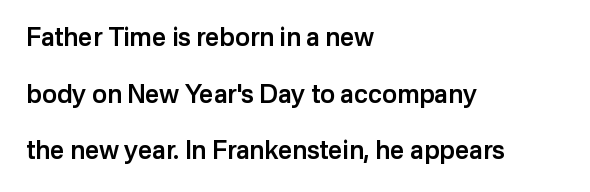
{"italic": "no", "bold": "semi", "underline": "no", "align": "left", "line_spacing": "loose", "line_spacing_ratio": 2.27, "letter_spacing": "normal", "letter_spacing_em": 0.0, "glyph_px": 25}
